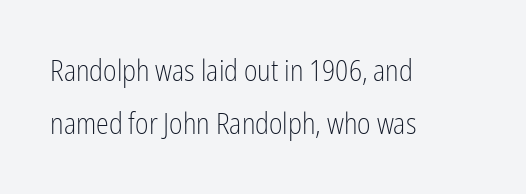
Q: Is the text bold? A: No.
Q: Is the text italic (slanted)? A: No, it is upright.
Q: Is the typeface a serif or a sans-serif typeface? A: Sans-serif.
Q: Is the text underlined? A: No.
Q: How is the paragraph aligned? A: Left-aligned.
Q: Is the spacing between letters normal or unusually wide? A: Normal.
Q: Width (condensed, normal, or wide)? A: Condensed.
Q: Stroke contrast? A: Low.
Q: x-height? A: Medium.
Q: Monospaced? A: No.
